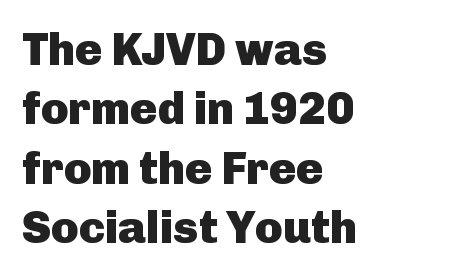
{"serif": "no", "italic": "no", "bold": "yes", "weight": "heavy", "width": "normal", "stroke_contrast": "low", "x_height": "medium", "monospaced": "no", "underline": "no", "align": "left", "line_spacing": "normal", "line_spacing_ratio": 1.32, "letter_spacing": "normal", "letter_spacing_em": 0.0, "glyph_px": 45}
